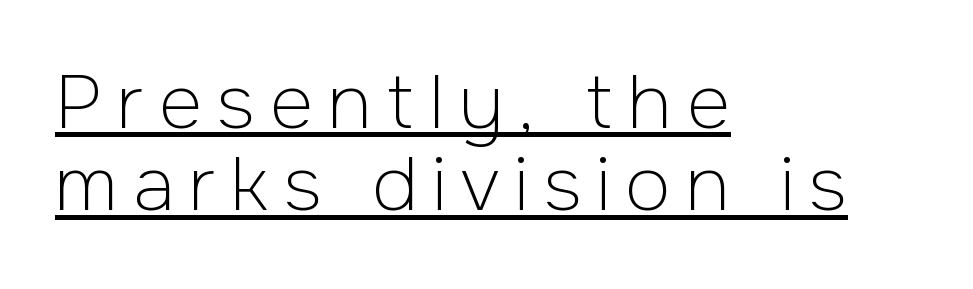
Is this a heavy cut? Hardly; it is regular or lighter. Serifs: no, the terminals of the letterforms are clean. There is plenty of visible air inserted between adjacent glyphs. A typesetter would call this proportional, since set widths differ per character. The vertical gap from one line to the next is small.
